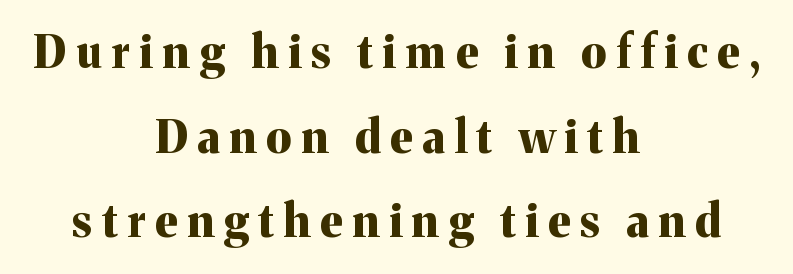
{"serif": "yes", "italic": "no", "bold": "yes", "weight": "bold", "width": "normal", "stroke_contrast": "medium", "x_height": "medium", "monospaced": "no", "underline": "no", "align": "center", "line_spacing_ratio": 1.88, "letter_spacing": "wide", "letter_spacing_em": 0.22, "glyph_px": 45}
